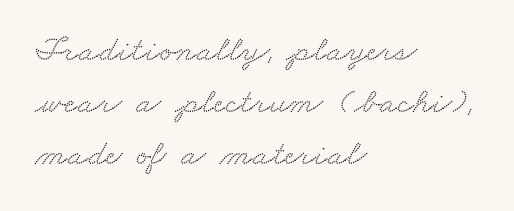
Successive baselines arrive at the customary interval. Is this a fixed-width face? No — the glyphs have proportional, varying widths. Alignment: flush left. Unlike a clean sans, this face finishes its strokes with serifs. The horizontal fit of the characters is conventional and even.
